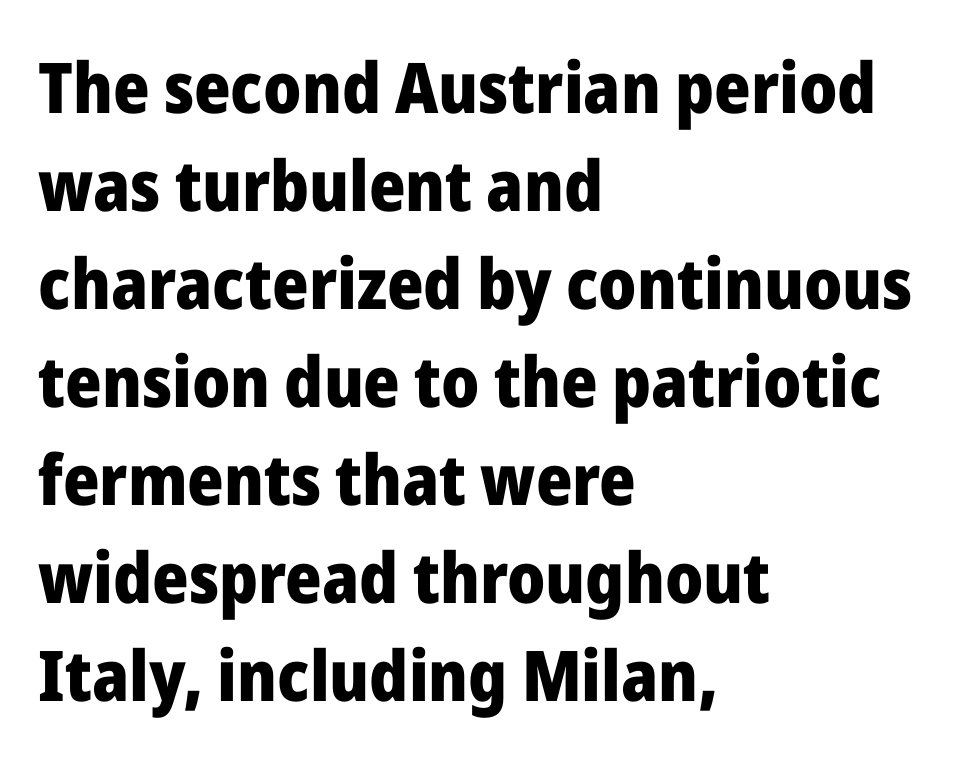
Regarding serifs, this sample does without them. Weight check: bold — yes, fully. The leading is moderate, giving the passage an even texture. You can tell it's not italic because the verticals are truly vertical.
